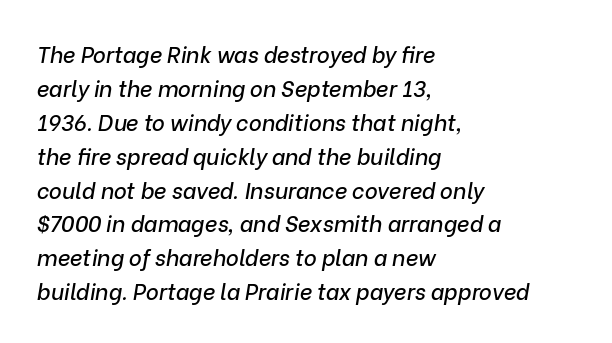
{"italic": "yes", "lean": "right", "slant_degrees": 9, "underline": "no", "align": "left", "line_spacing": "normal", "line_spacing_ratio": 1.54, "letter_spacing": "normal", "letter_spacing_em": 0.0, "glyph_px": 22}
